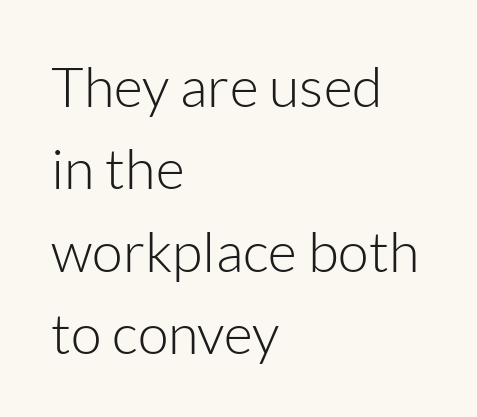
Is the stroke heavy? The answer is a plain regular-or-lighter. A clean baseline with only descenders dipping below it. Spacing verdict: proportional, widths tailored to each character. Type style note: lacks serifs.
